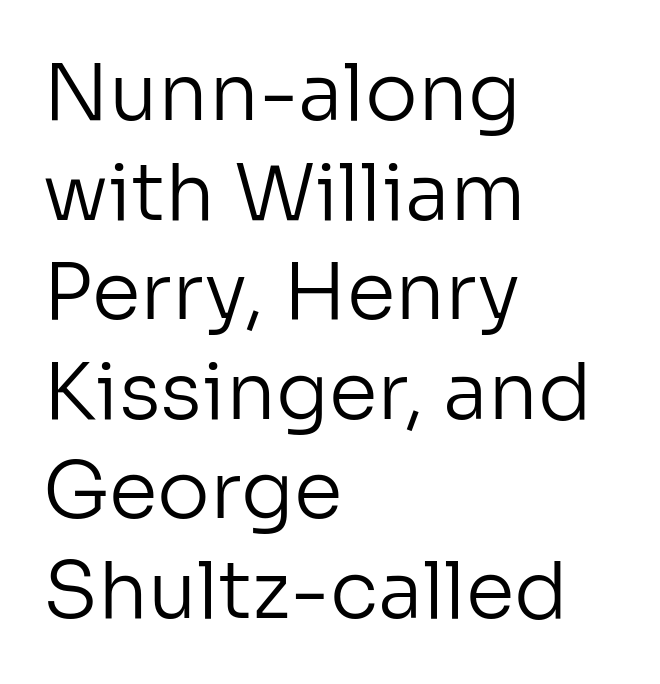
The image shows 79 px regular-weight sans-serif type, upright; set left-aligned, normal line spacing (1.26x), normal letter spacing, not underlined; low stroke contrast and a medium x-height.
